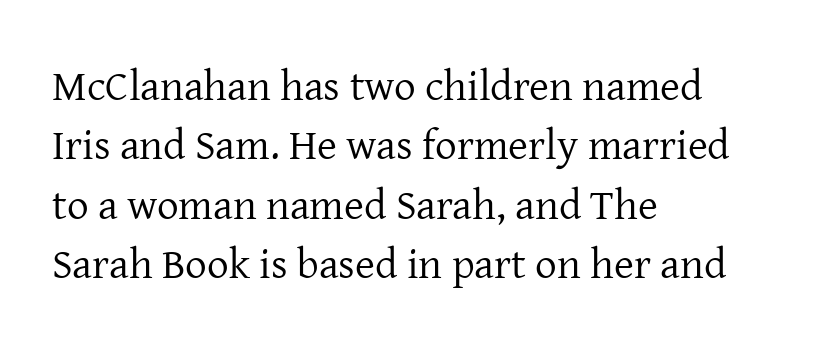
Q: Is the text bold? A: No.
Q: Is the text italic (slanted)? A: No, it is upright.
Q: Is the typeface a serif or a sans-serif typeface? A: Serif.
Q: Is the text underlined? A: No.
Q: How is the paragraph aligned? A: Left-aligned.
Q: Is the spacing between letters normal or unusually wide? A: Normal.
Q: Is the spacing between lines tight, normal or loose? A: Normal.
Q: Width (condensed, normal, or wide)? A: Normal.
Q: Stroke contrast? A: Low.
Q: x-height? A: Medium.
Q: Monospaced? A: No.
